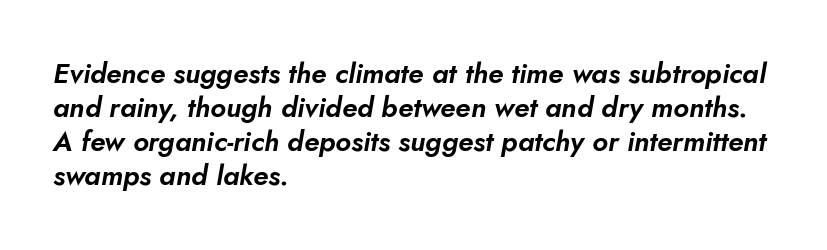
Q: Is the text italic (slanted)? A: Yes, it leans right by about 10 degrees.
Q: Is the text underlined? A: No.
Q: How is the paragraph aligned? A: Left-aligned.
Q: Is the spacing between letters normal or unusually wide? A: Normal.
Q: Width (condensed, normal, or wide)? A: Normal.
Q: Stroke contrast? A: Low.
Q: x-height? A: Small.
Q: Monospaced? A: No.
